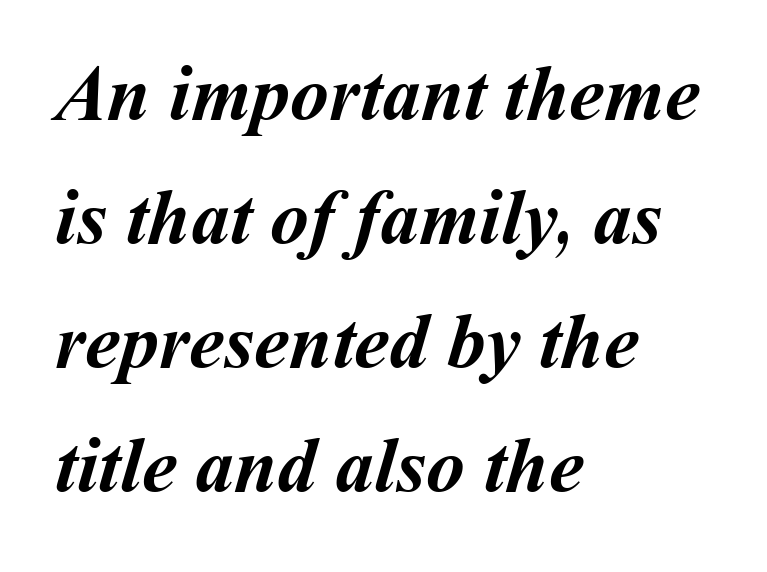
The image shows 78 px semibold type; set left-aligned, normal line spacing (1.59x), normal letter spacing, not underlined; medium stroke contrast and a medium x-height.
